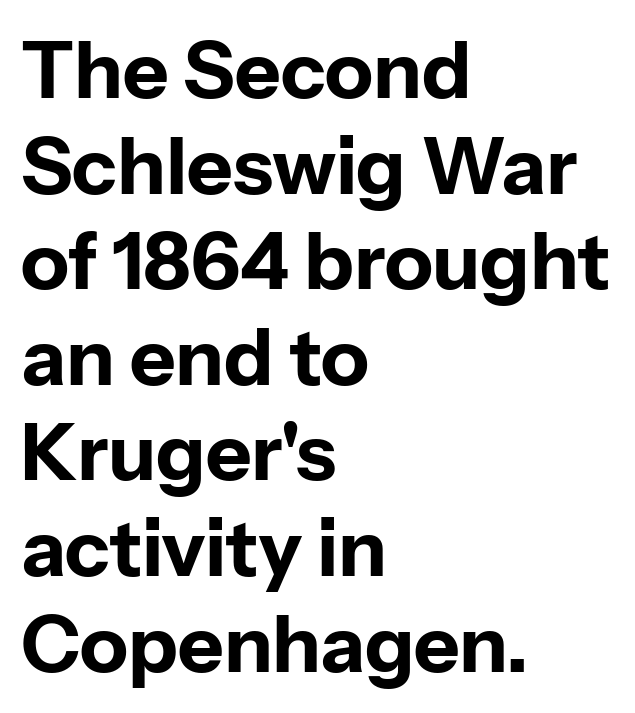
The image shows 79 px bold sans-serif type, upright; set left-aligned, line spacing 1.21x, normal letter spacing, not underlined; low stroke contrast and a medium x-height.
